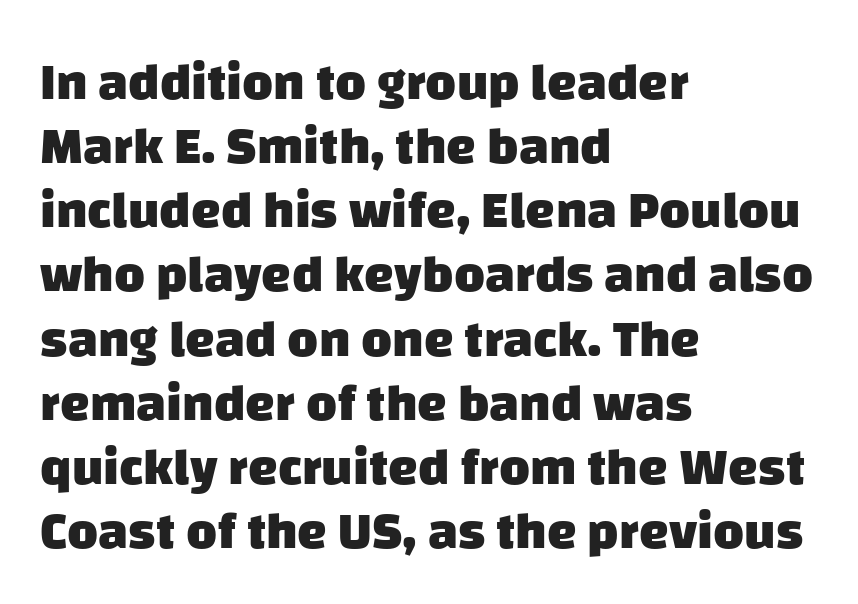
Q: Is the text bold? A: Yes.
Q: Is the typeface a serif or a sans-serif typeface? A: Sans-serif.
Q: Is the text underlined? A: No.
Q: How is the paragraph aligned? A: Left-aligned.
Q: Is the spacing between letters normal or unusually wide? A: Normal.
Q: Width (condensed, normal, or wide)? A: Normal.
Q: Stroke contrast? A: Low.
Q: x-height? A: Large.
Q: Monospaced? A: No.
